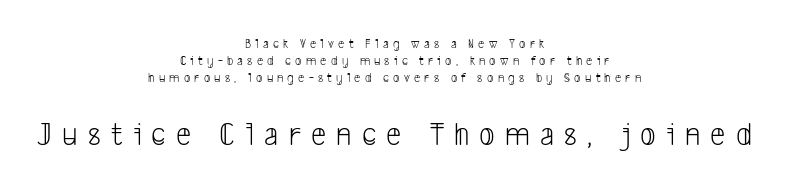
The image shows 34 px light, condensed sans-serif type; set centered, line spacing 1.23x, unusually wide letter spacing (+0.3 em), not underlined; the second (bottom) block is 2.43x larger; low stroke contrast and a medium x-height.
